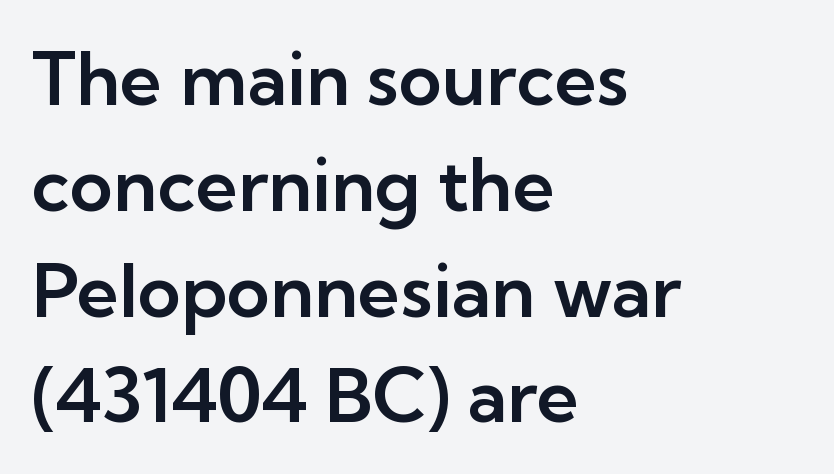
The image shows 74 px sans-serif type, upright; set left-aligned, normal line spacing (1.43x), normal letter spacing, not underlined; low stroke contrast and a medium x-height.
